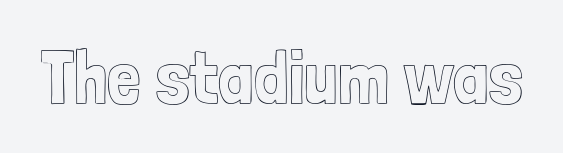
{"italic": "no", "width": "condensed", "x_height": "medium", "monospaced": "no", "underline": "no", "letter_spacing": "normal", "letter_spacing_em": 0.0, "glyph_px": 75}
